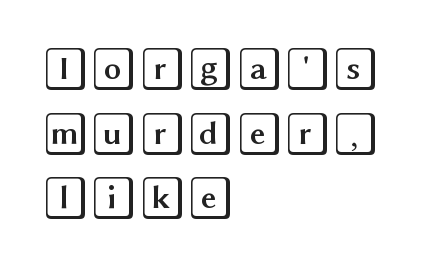
Q: Is the text italic (slanted)? A: No, it is upright.
Q: Is the text underlined? A: No.
Q: How is the paragraph aligned? A: Left-aligned.
Q: Is the spacing between letters normal or unusually wide? A: Normal.
Q: Is the spacing between lines tight, normal or loose? A: Normal.
Q: Width (condensed, normal, or wide)? A: Wide.
Q: x-height? A: Large.
